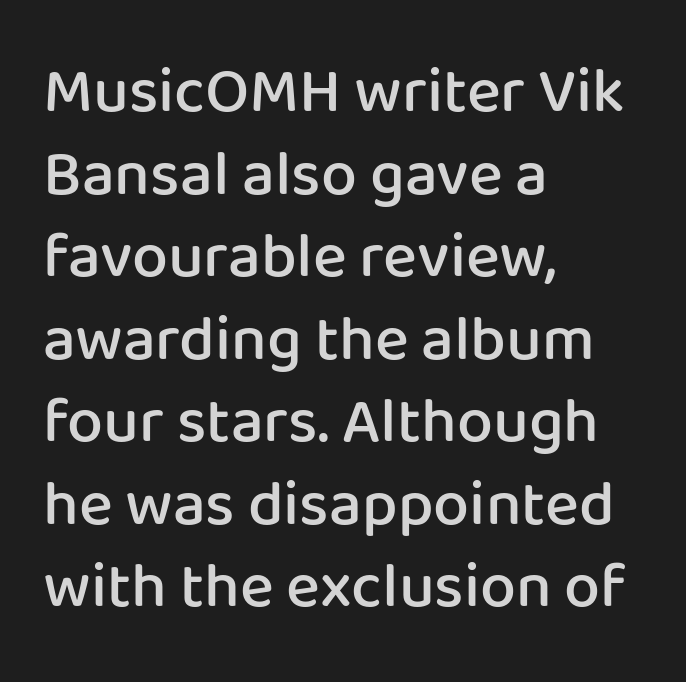
Q: Is the text bold? A: Semi-bold.
Q: Is the text italic (slanted)? A: No, it is upright.
Q: Is the typeface a serif or a sans-serif typeface? A: Sans-serif.
Q: Is the text underlined? A: No.
Q: How is the paragraph aligned? A: Left-aligned.
Q: Is the spacing between letters normal or unusually wide? A: Normal.
Q: Is the spacing between lines tight, normal or loose? A: Normal.
Q: Width (condensed, normal, or wide)? A: Normal.
Q: Stroke contrast? A: Low.
Q: x-height? A: Medium.
Q: Monospaced? A: No.
